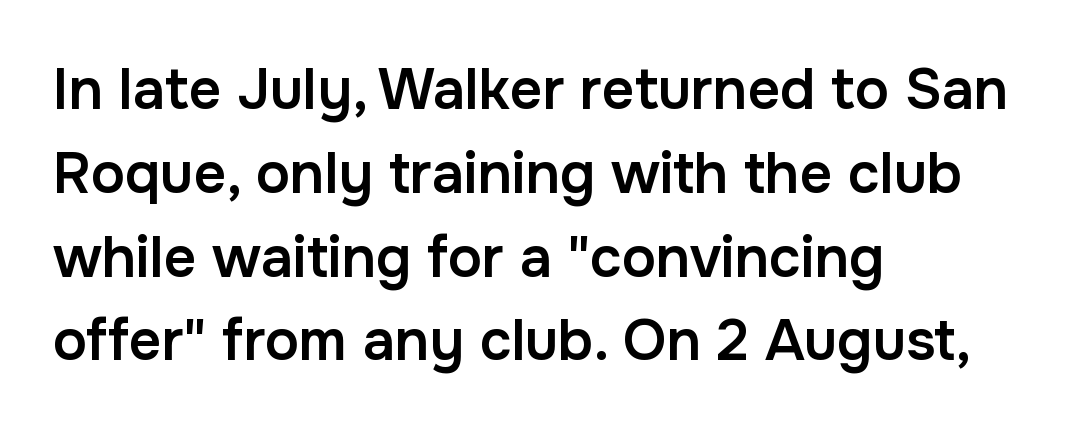
A sans-serif font was chosen for this passage. A typesetter would call this leading conventional body-copy spacing. Notice how the stems are strictly vertical — no italics here. Semibold letterforms, between regular and bold. Glyph-to-glyph distance matches everyday printed text. The passage shown is typed in a proportional face where columns would drift.
